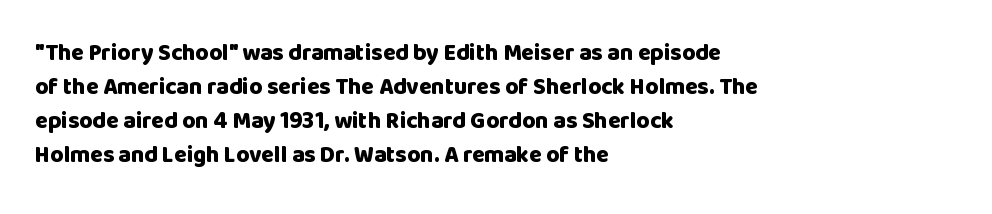
Q: Is the text bold? A: Yes.
Q: Is the text italic (slanted)? A: No, it is upright.
Q: Is the text underlined? A: No.
Q: How is the paragraph aligned? A: Left-aligned.
Q: Is the spacing between letters normal or unusually wide? A: Normal.
Q: Is the spacing between lines tight, normal or loose? A: Normal.
